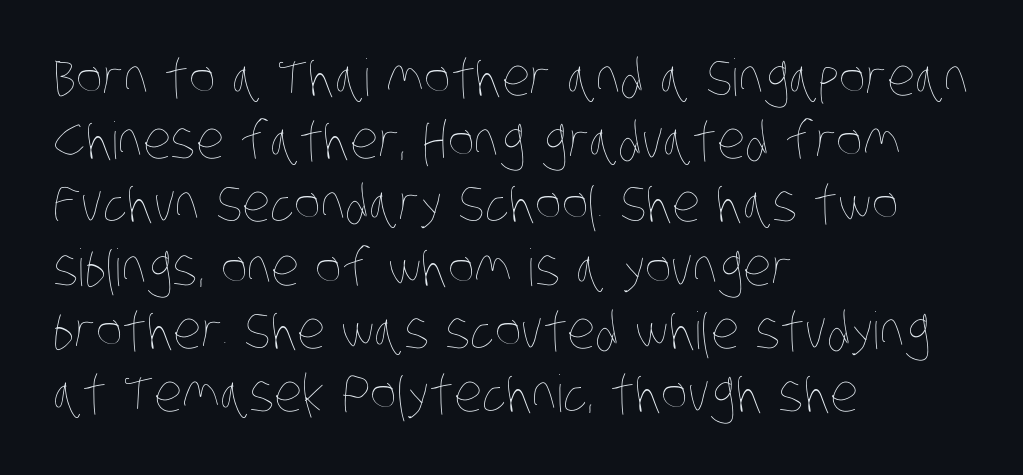
{"bold": "no", "weight": "thin", "width": "condensed", "stroke_contrast": "low", "x_height": "large", "monospaced": "no", "underline": "no", "align": "left", "line_spacing_ratio": 1.24, "letter_spacing": "normal", "letter_spacing_em": 0.0, "glyph_px": 51}
